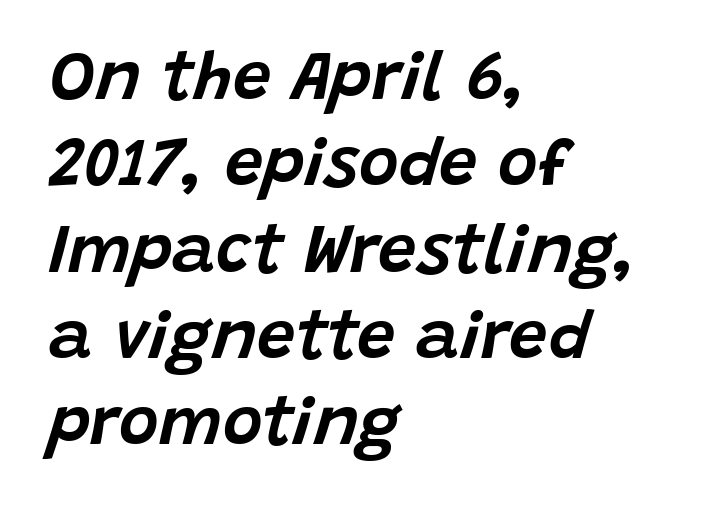
{"italic": "yes", "lean": "right", "slant_degrees": 15, "width": "normal", "stroke_contrast": "low", "x_height": "large", "monospaced": "no", "underline": "no", "align": "left", "line_spacing": "normal", "line_spacing_ratio": 1.27, "letter_spacing": "normal", "letter_spacing_em": 0.0, "glyph_px": 68}
